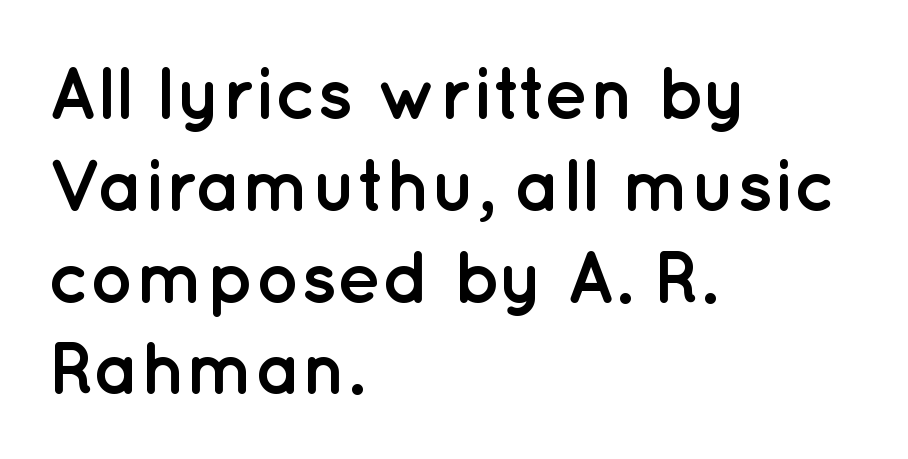
The image shows 74 px semibold sans-serif type, upright; set left-aligned, line spacing 1.24x, normal letter spacing, not underlined; low stroke contrast and a medium x-height.
